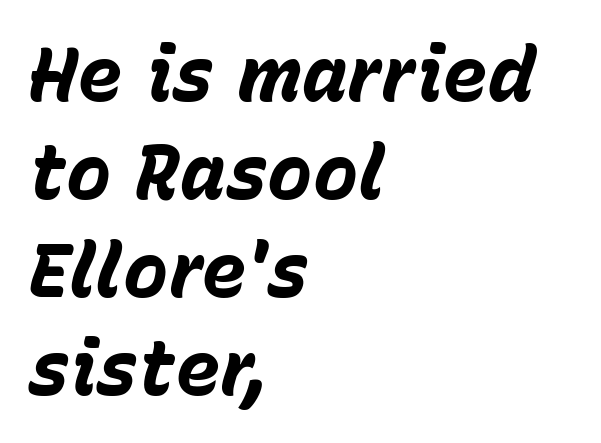
Q: Is the text bold? A: Yes.
Q: Is the text italic (slanted)? A: Yes, it leans right by about 15 degrees.
Q: Is the text underlined? A: No.
Q: How is the paragraph aligned? A: Left-aligned.
Q: Is the spacing between letters normal or unusually wide? A: Normal.
Q: Is the spacing between lines tight, normal or loose? A: Normal.
Q: Width (condensed, normal, or wide)? A: Normal.
Q: Stroke contrast? A: Low.
Q: x-height? A: Medium.
Q: Monospaced? A: No.
